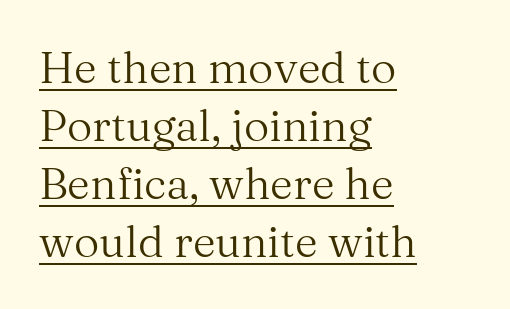
The image shows 44 px regular-weight serif type, upright; set left-aligned, normal line spacing (1.32x), normal letter spacing, underlined; medium stroke contrast and a medium x-height.
